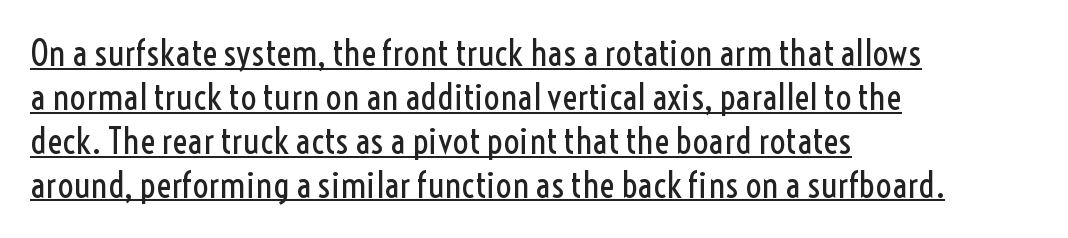
The cut favours lightness, reaching ordinary text weight at its darkest. The rendering uses natural spacing where letterforms have individual widths. A rule runs beneath these lines of type. Posture: upright roman. Is the block centered? No — it sits flush against the left margin.
